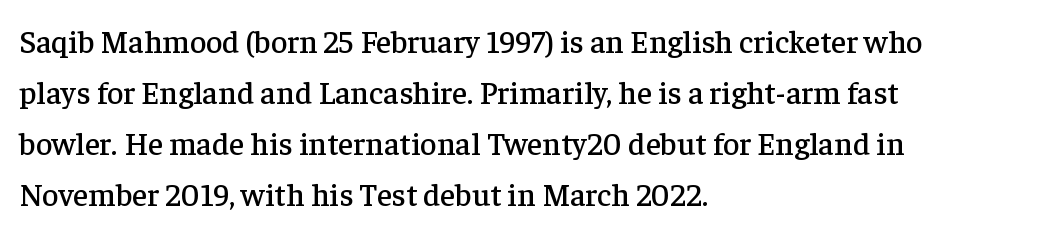
{"serif": "yes", "italic": "no", "width": "normal", "stroke_contrast": "low", "x_height": "medium", "monospaced": "no", "underline": "no", "align": "left", "line_spacing": "normal", "line_spacing_ratio": 1.59, "letter_spacing": "normal", "letter_spacing_em": 0.0, "glyph_px": 32}
